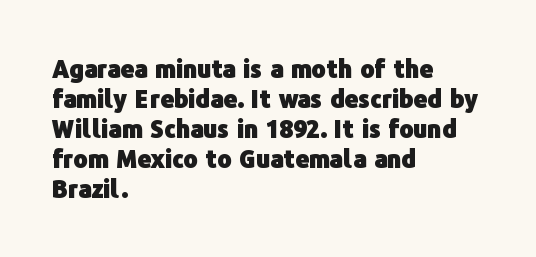
Q: Is the text bold? A: Yes.
Q: Is the text italic (slanted)? A: No, it is upright.
Q: Is the text underlined? A: No.
Q: How is the paragraph aligned? A: Left-aligned.
Q: Is the spacing between letters normal or unusually wide? A: Normal.
Q: Is the spacing between lines tight, normal or loose? A: Normal.
